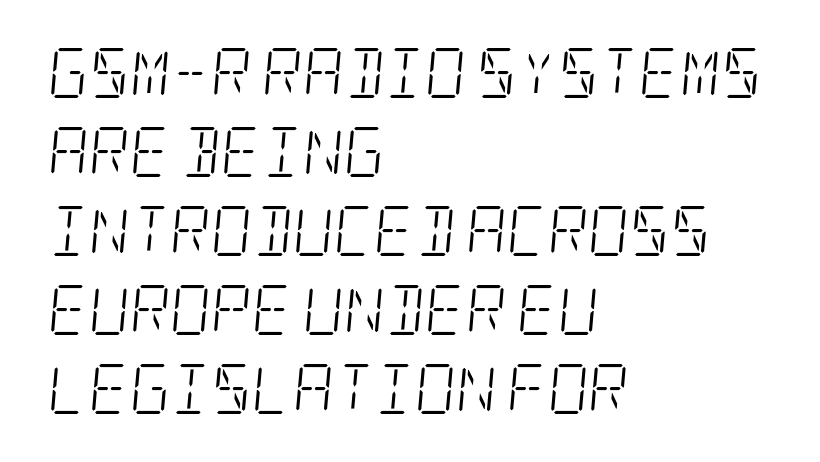
The image shows 50 px light, condensed serif type, italic (leaning right); set left-aligned, normal line spacing (1.58x), normal letter spacing, not underlined; low stroke contrast and a large x-height.
